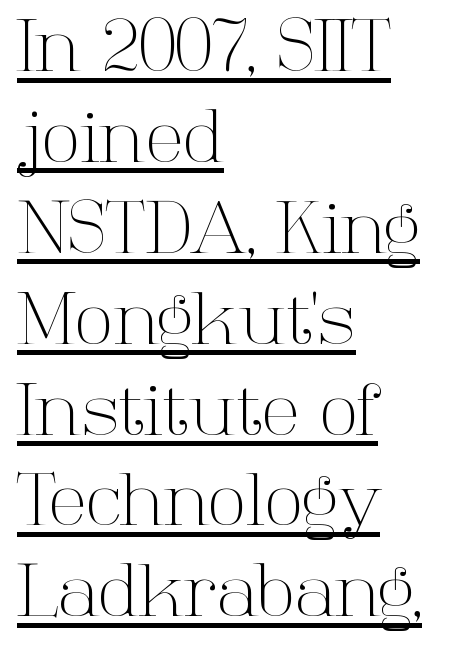
Q: Is the text bold? A: No.
Q: Is the text italic (slanted)? A: No, it is upright.
Q: Is the typeface a serif or a sans-serif typeface? A: Serif.
Q: Is the text underlined? A: Yes.
Q: How is the paragraph aligned? A: Left-aligned.
Q: Is the spacing between letters normal or unusually wide? A: Normal.
Q: Is the spacing between lines tight, normal or loose? A: Normal.
Q: Width (condensed, normal, or wide)? A: Normal.
Q: Stroke contrast? A: High.
Q: x-height? A: Medium.
Q: Monospaced? A: No.
